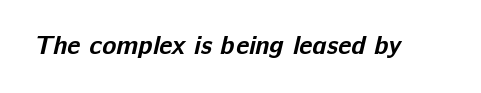
{"bold": "yes", "underline": "no", "letter_spacing": "normal", "letter_spacing_em": 0.0, "glyph_px": 26}
